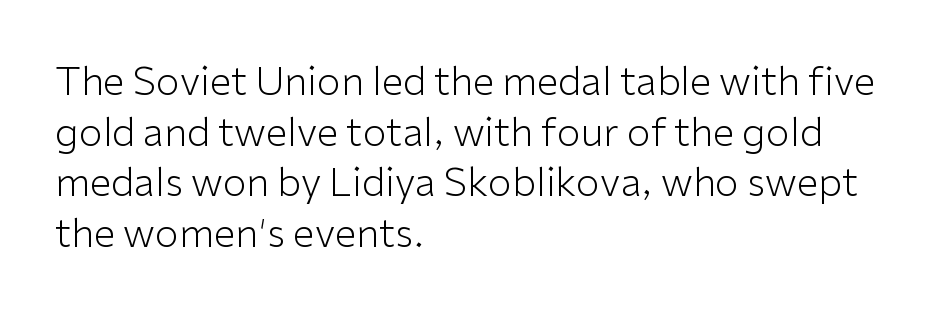
This rendering employs a face without finishing strokes, i.e., a sans-serif. Summary of weight: not heavy and not bold. Has an underline been added? It has not. Italic? Not at all — the glyphs are vertical. Alignment: flush left. You could not count columns in this text — the font is proportionally spaced.
